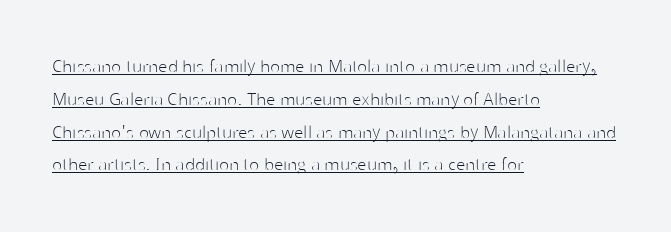
Q: Is the text bold? A: No.
Q: Is the text italic (slanted)? A: No, it is upright.
Q: Is the text underlined? A: Yes.
Q: How is the paragraph aligned? A: Left-aligned.
Q: Is the spacing between letters normal or unusually wide? A: Normal.
Q: Is the spacing between lines tight, normal or loose? A: Normal.
